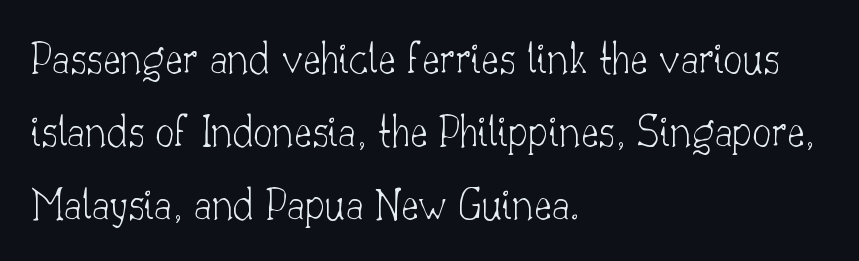
Q: Is the text bold? A: No.
Q: Is the text italic (slanted)? A: No, it is upright.
Q: Is the typeface a serif or a sans-serif typeface? A: Serif.
Q: Is the text underlined? A: No.
Q: How is the paragraph aligned? A: Left-aligned.
Q: Is the spacing between letters normal or unusually wide? A: Normal.
Q: Is the spacing between lines tight, normal or loose? A: Normal.
Q: Width (condensed, normal, or wide)? A: Normal.
Q: Stroke contrast? A: Low.
Q: x-height? A: Small.
Q: Monospaced? A: No.
